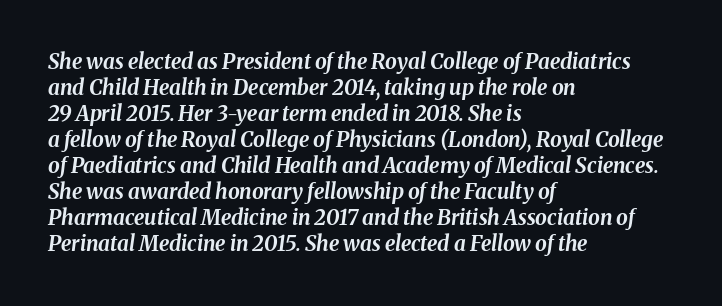
The face used here is rendered with its standard letterfit. You can tell it's italic because the verticals aren't actually vertical. Chunky letters — that's bold for sure. A student would call this left alignment; a typographer would say flush left, rag right. The string is rendered with underlining switched off.
